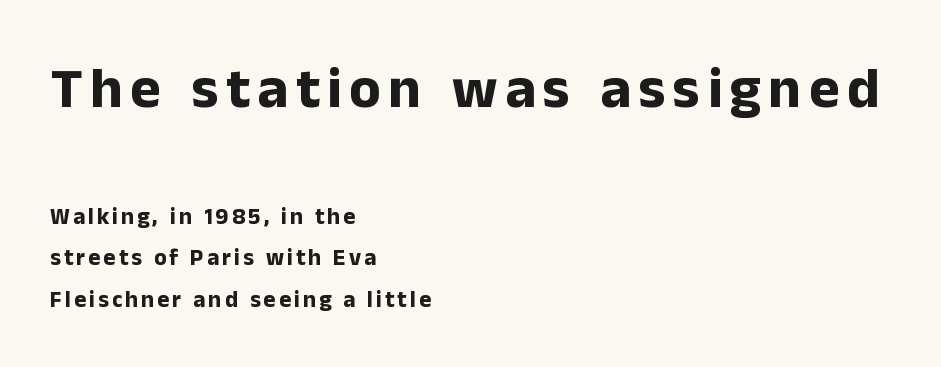
{"serif": "no", "italic": "no", "bold": "yes", "weight": "bold", "width": "normal", "stroke_contrast": "low", "x_height": "medium", "monospaced": "no", "underline": "no", "align": "left", "line_spacing_ratio": 1.8, "larger_block": "first", "size_ratio": 2.52, "glyph_px": 58}
